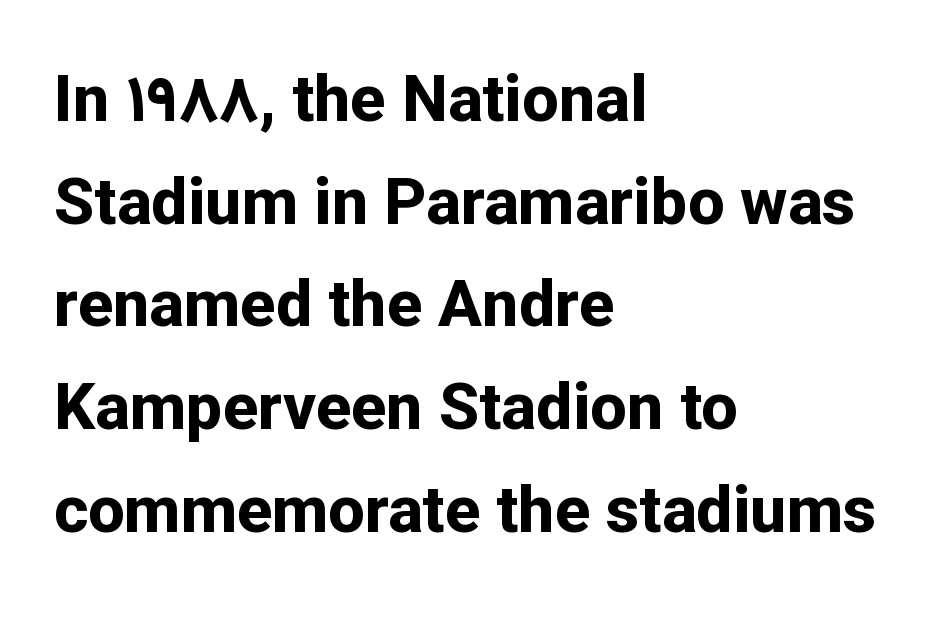
Q: Is the text bold? A: Yes.
Q: Is the text italic (slanted)? A: No, it is upright.
Q: Is the typeface a serif or a sans-serif typeface? A: Sans-serif.
Q: Is the text underlined? A: No.
Q: How is the paragraph aligned? A: Left-aligned.
Q: Is the spacing between letters normal or unusually wide? A: Normal.
Q: Is the spacing between lines tight, normal or loose? A: Normal.
Q: Width (condensed, normal, or wide)? A: Normal.
Q: Stroke contrast? A: Low.
Q: x-height? A: Medium.
Q: Monospaced? A: No.
